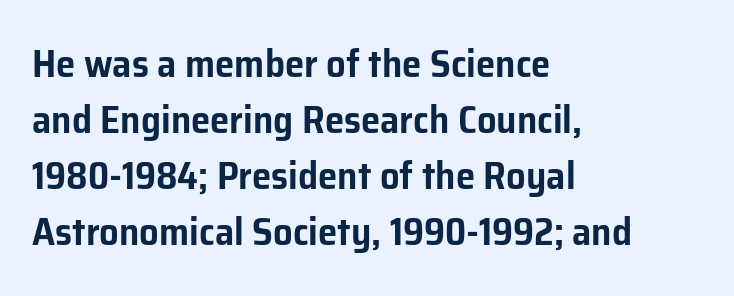
The image shows 39 px sans-serif type, upright; set left-aligned, normal line spacing (1.44x), normal letter spacing, not underlined; low stroke contrast and a medium x-height.
